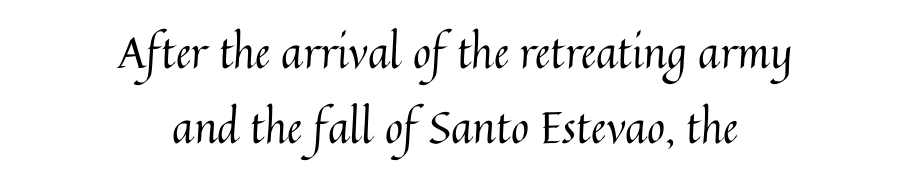
Q: Is the text bold? A: No.
Q: Is the text underlined? A: No.
Q: How is the paragraph aligned? A: Centered.
Q: Is the spacing between letters normal or unusually wide? A: Normal.
Q: Width (condensed, normal, or wide)? A: Normal.
Q: Stroke contrast? A: Medium.
Q: x-height? A: Medium.
Q: Monospaced? A: No.
